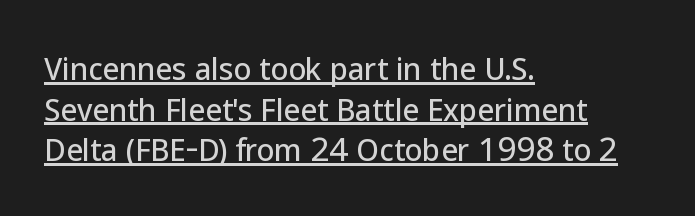
The image shows 29 px sans-serif type, upright; set left-aligned, normal line spacing (1.4x), normal letter spacing, underlined; low stroke contrast and a medium x-height.
